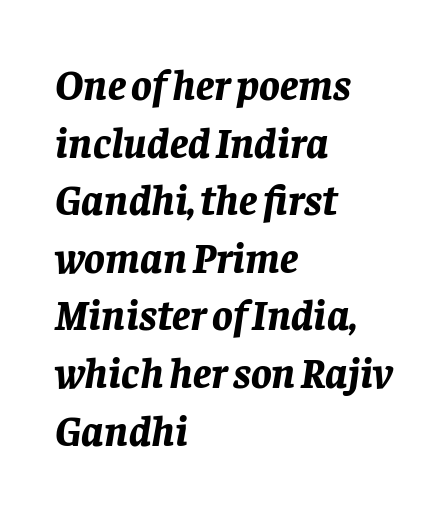
{"italic": "yes", "lean": "right", "slant_degrees": 8, "bold": "yes", "weight": "bold", "width": "normal", "stroke_contrast": "low", "x_height": "large", "monospaced": "no", "underline": "no", "align": "left", "line_spacing": "normal", "line_spacing_ratio": 1.34, "letter_spacing": "normal", "letter_spacing_em": 0.0, "glyph_px": 43}
